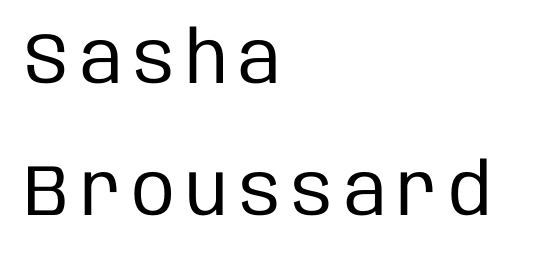
The designer went with a sans here, leaving each stem footless. The lines in this sample share a left origin and differ only in where they stop. Is there any slant? The stems are plumb. The letters advance in unequal steps, a hallmark of proportional type. Type without underlining.
